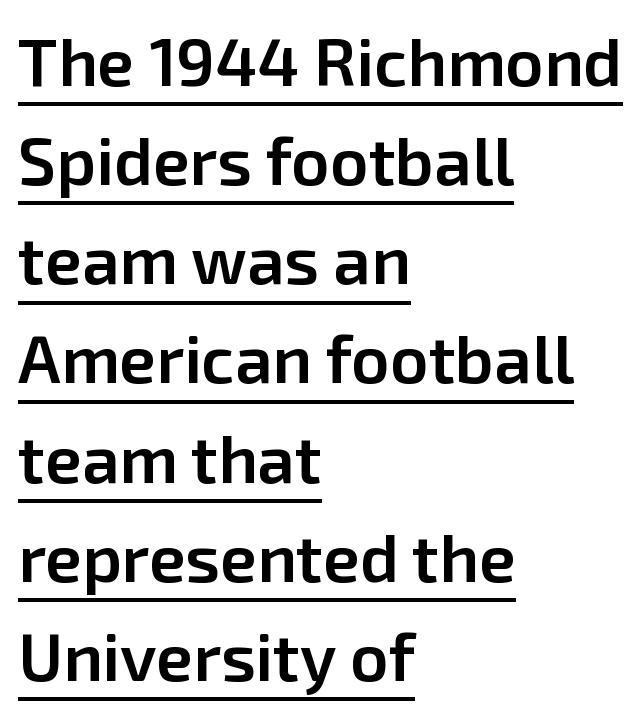
Q: Is the text bold? A: Semi-bold.
Q: Is the text italic (slanted)? A: No, it is upright.
Q: Is the typeface a serif or a sans-serif typeface? A: Sans-serif.
Q: Is the text underlined? A: Yes.
Q: How is the paragraph aligned? A: Left-aligned.
Q: Is the spacing between letters normal or unusually wide? A: Normal.
Q: Is the spacing between lines tight, normal or loose? A: Normal.
Q: Width (condensed, normal, or wide)? A: Normal.
Q: Stroke contrast? A: Low.
Q: x-height? A: Medium.
Q: Monospaced? A: No.
